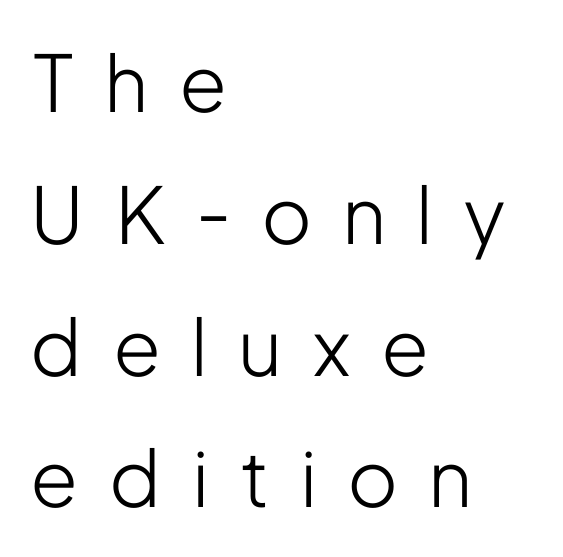
The image shows 78 px light, condensed sans-serif type, upright; set left-aligned, normal line spacing (1.69x), unusually wide letter spacing (+0.42 em), not underlined; low stroke contrast and a medium x-height.
